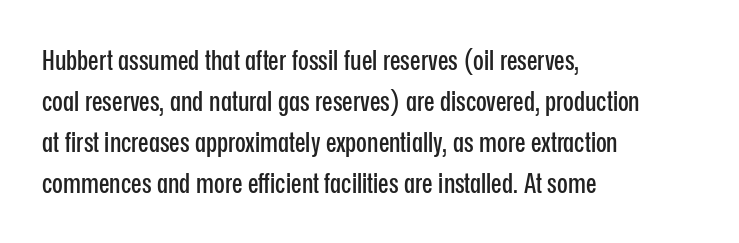
{"serif": "no", "italic": "no", "width": "condensed", "stroke_contrast": "low", "x_height": "medium", "monospaced": "no", "underline": "no", "align": "left", "line_spacing": "normal", "line_spacing_ratio": 1.47, "letter_spacing": "normal", "letter_spacing_em": 0.0, "glyph_px": 28}
